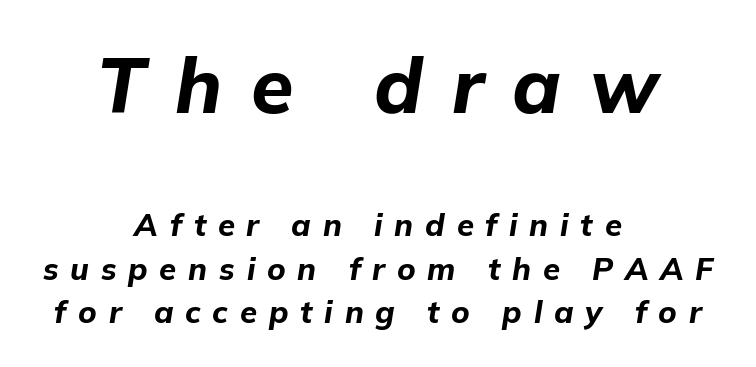
Q: Is the text bold? A: Yes.
Q: Is the text italic (slanted)? A: Yes, it leans right by about 9 degrees.
Q: Is the text underlined? A: No.
Q: How is the paragraph aligned? A: Centered.
Q: Is the spacing between letters normal or unusually wide? A: Unusually wide.
Q: Is the spacing between lines tight, normal or loose? A: Normal.
Q: Which block of text is set in a larger size, the first (top) or the second (bottom)? A: The first (top) one.
Q: Width (condensed, normal, or wide)? A: Normal.
Q: Stroke contrast? A: Low.
Q: x-height? A: Medium.
Q: Monospaced? A: No.
